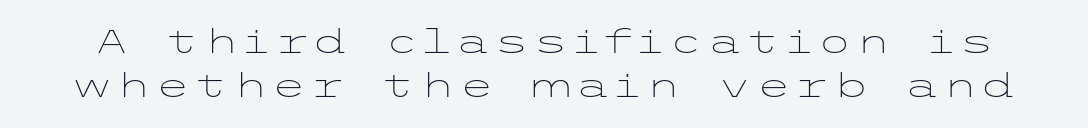
The characters display no serif detailing; their extremities are plain. The designer left line spacing at the default. The font's upright variant was chosen for this text. Decoration check: the copy has no underline. Weight: not bold — regular or lighter.
